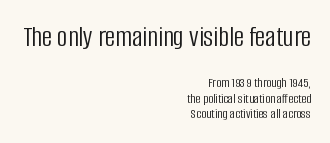
The image shows 29 px light, condensed sans-serif type, upright; set right-aligned, tight line spacing (1.11x), normal letter spacing, not underlined; the first (top) block is 2.07x larger; low stroke contrast and a large x-height.
